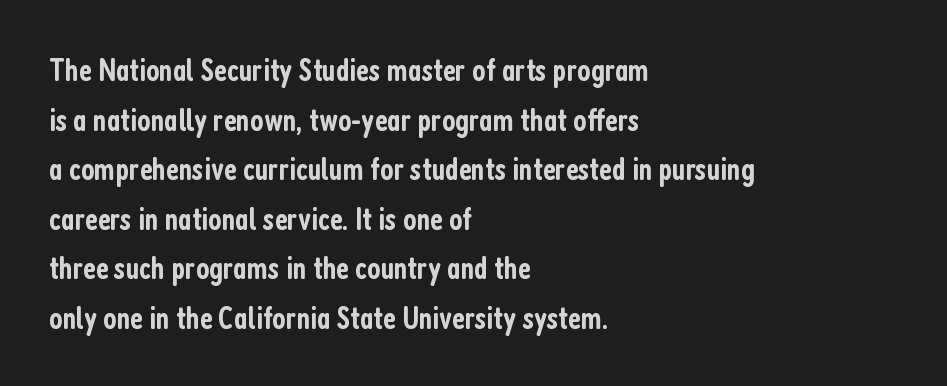
The image shows 32 px semibold, condensed sans-serif type, upright; set left-aligned, normal line spacing (1.55x), normal letter spacing, not underlined; low stroke contrast and a medium x-height.
